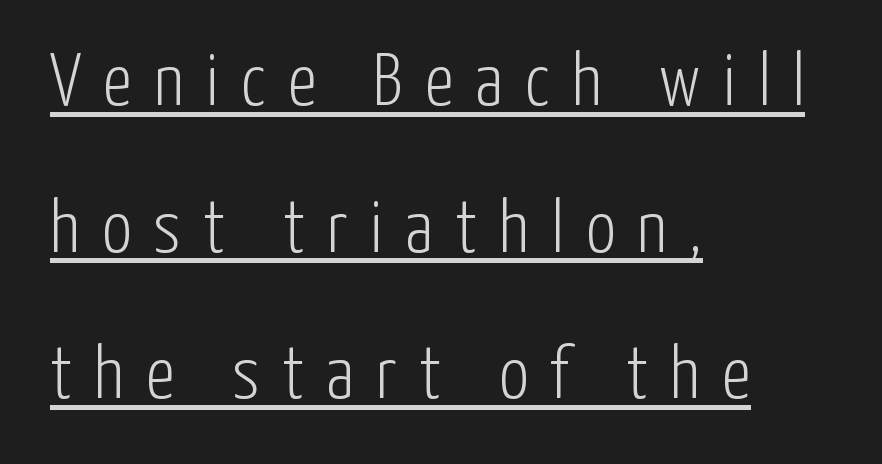
{"serif": "no", "italic": "no", "bold": "no", "weight": "light", "width": "condensed", "stroke_contrast": "low", "x_height": "medium", "monospaced": "no", "underline": "yes", "align": "left", "line_spacing": "loose", "line_spacing_ratio": 1.98, "letter_spacing": "wide", "letter_spacing_em": 0.3, "glyph_px": 74}
